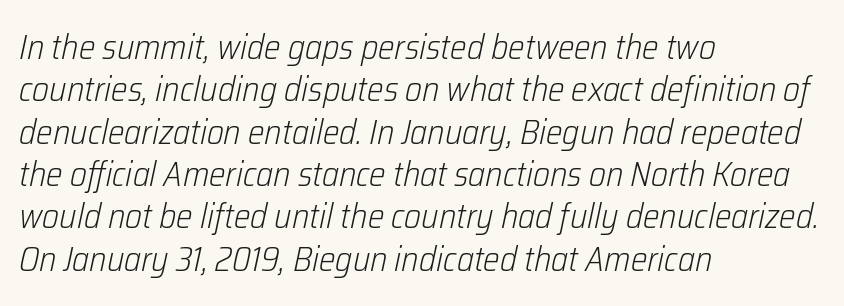
The image shows 35 px light, condensed type, italic (leaning right); set left-aligned, line spacing 1.21x, normal letter spacing, not underlined; low stroke contrast and a medium x-height.
